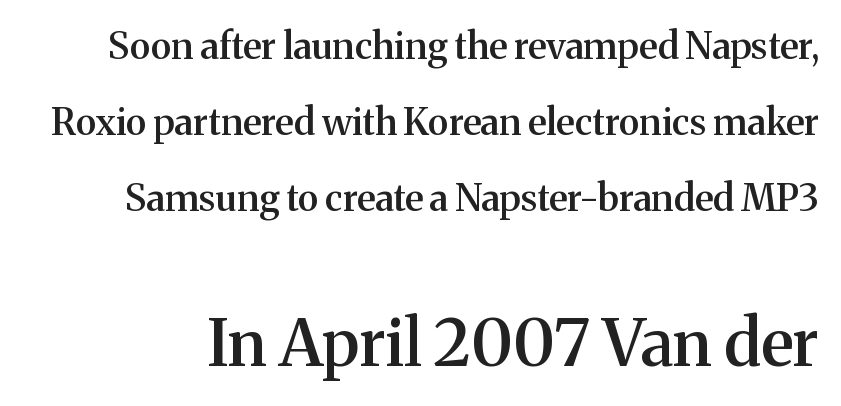
Q: Is the text bold? A: Semi-bold.
Q: Is the text italic (slanted)? A: No, it is upright.
Q: Is the typeface a serif or a sans-serif typeface? A: Serif.
Q: Is the text underlined? A: No.
Q: Is the spacing between letters normal or unusually wide? A: Normal.
Q: Is the spacing between lines tight, normal or loose? A: Loose.
Q: Which block of text is set in a larger size, the first (top) or the second (bottom)? A: The second (bottom) one.
Q: Width (condensed, normal, or wide)? A: Normal.
Q: Stroke contrast? A: Medium.
Q: x-height? A: Medium.
Q: Monospaced? A: No.
